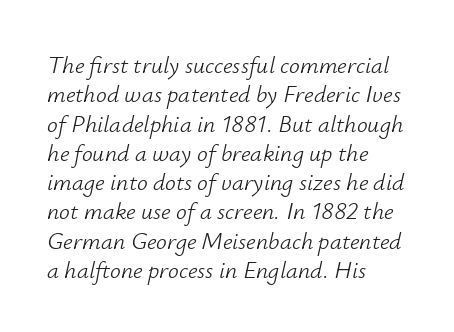
{"italic": "yes", "lean": "right", "slant_degrees": 12, "bold": "no", "underline": "no", "align": "left", "line_spacing_ratio": 1.22, "letter_spacing": "normal", "letter_spacing_em": 0.0, "glyph_px": 24}
